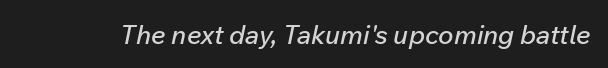
Q: Is the text italic (slanted)? A: Yes, it leans right by about 12 degrees.
Q: Is the text underlined? A: No.
Q: Is the spacing between letters normal or unusually wide? A: Normal.
